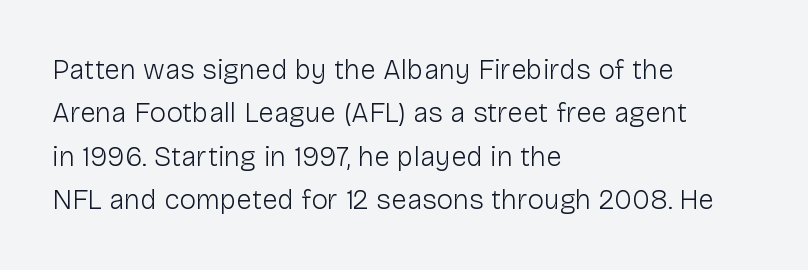
Students, observe: this is what conventionally led text looks like. These lines keep a tight, regular rhythm from letter to letter. The passage shown is typed in a proportional face where columns would drift. A clean baseline with only descenders dipping below it.
